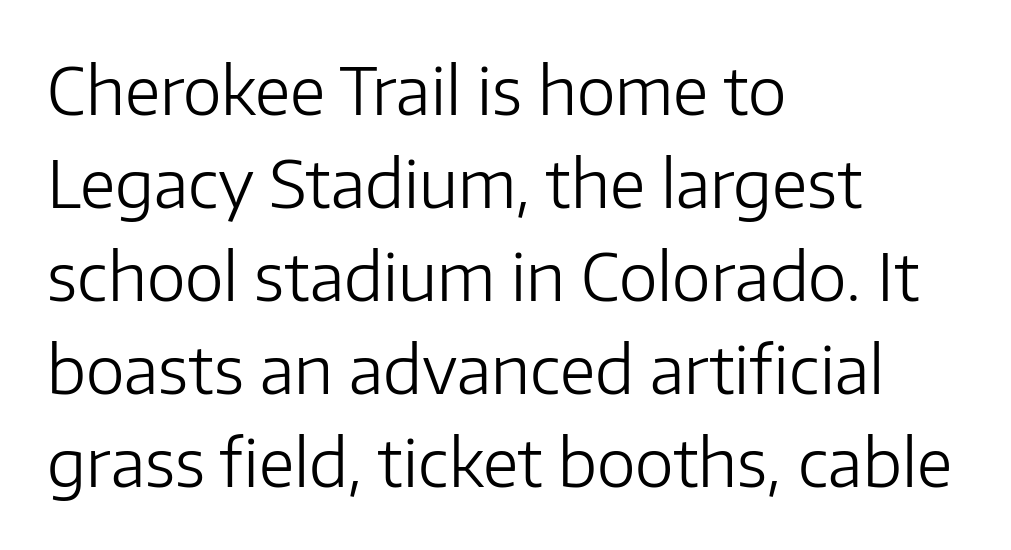
{"serif": "no", "italic": "no", "bold": "no", "weight": "light", "width": "normal", "stroke_contrast": "low", "x_height": "medium", "monospaced": "no", "underline": "no", "align": "left", "line_spacing": "normal", "line_spacing_ratio": 1.41, "letter_spacing": "normal", "letter_spacing_em": 0.0, "glyph_px": 66}
